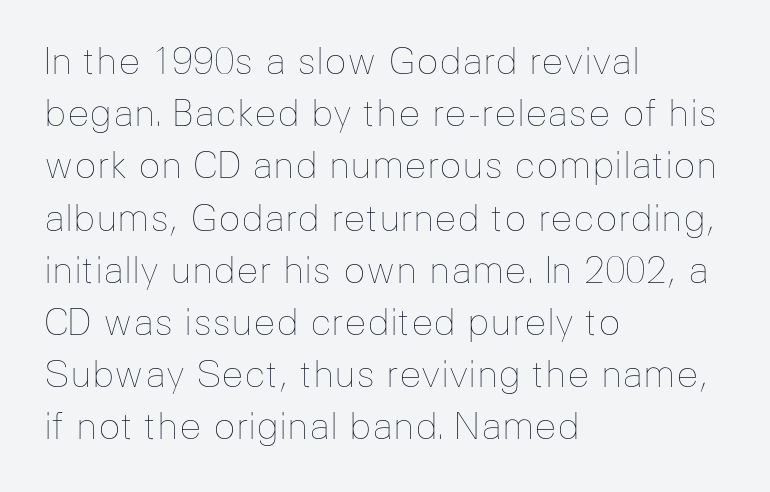
The image shows 37 px thin type, upright; set left-aligned, normal line spacing (1.41x), normal letter spacing, not underlined; low stroke contrast and a medium x-height.
